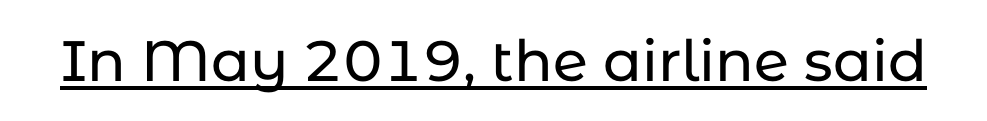
Look at the bottom of the vertical strokes: they stop flat, with no serifs. Spacing verdict: proportional, widths tailored to each character. Nope, not italic — everything's standing straight. The typesetter has applied underlining to the passage shown. In terms of letterspacing, this is plain default setting.
